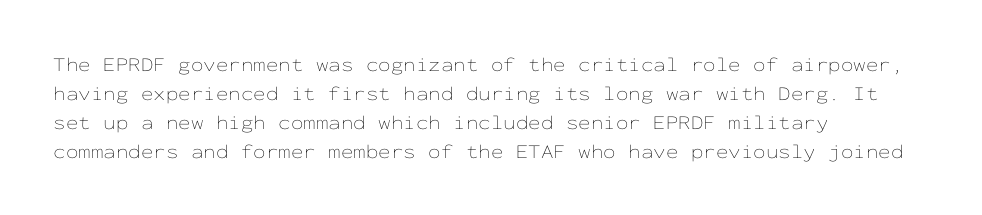
The image shows 20 px text type, upright; set left-aligned, normal line spacing (1.45x), normal letter spacing, not underlined.
